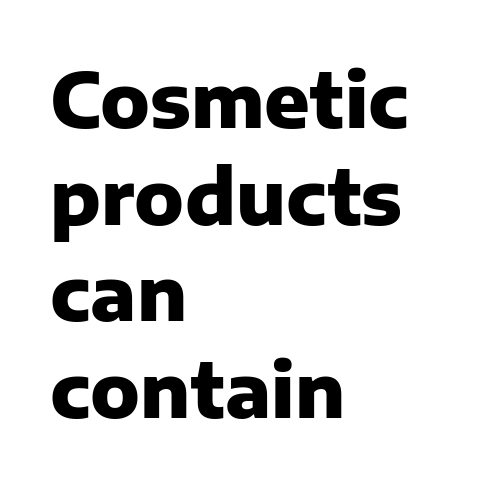
{"serif": "no", "italic": "no", "bold": "yes", "weight": "heavy", "width": "normal", "stroke_contrast": "low", "x_height": "medium", "monospaced": "no", "underline": "no", "align": "left", "line_spacing": "normal", "line_spacing_ratio": 1.29, "letter_spacing": "normal", "letter_spacing_em": 0.0, "glyph_px": 75}
